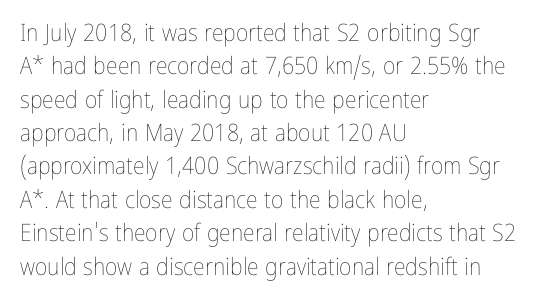
{"italic": "no", "bold": "no", "underline": "no", "align": "left", "line_spacing": "normal", "line_spacing_ratio": 1.39, "letter_spacing": "normal", "letter_spacing_em": 0.0, "glyph_px": 24}
